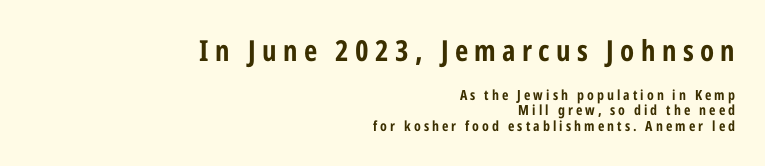
Q: Is the text italic (slanted)? A: No, it is upright.
Q: Is the typeface a serif or a sans-serif typeface? A: Sans-serif.
Q: Is the text underlined? A: No.
Q: How is the paragraph aligned? A: Right-aligned.
Q: Is the spacing between letters normal or unusually wide? A: Unusually wide.
Q: Is the spacing between lines tight, normal or loose? A: Tight.
Q: Which block of text is set in a larger size, the first (top) or the second (bottom)? A: The first (top) one.
Q: Width (condensed, normal, or wide)? A: Condensed.
Q: Stroke contrast? A: Low.
Q: x-height? A: Medium.
Q: Monospaced? A: No.
